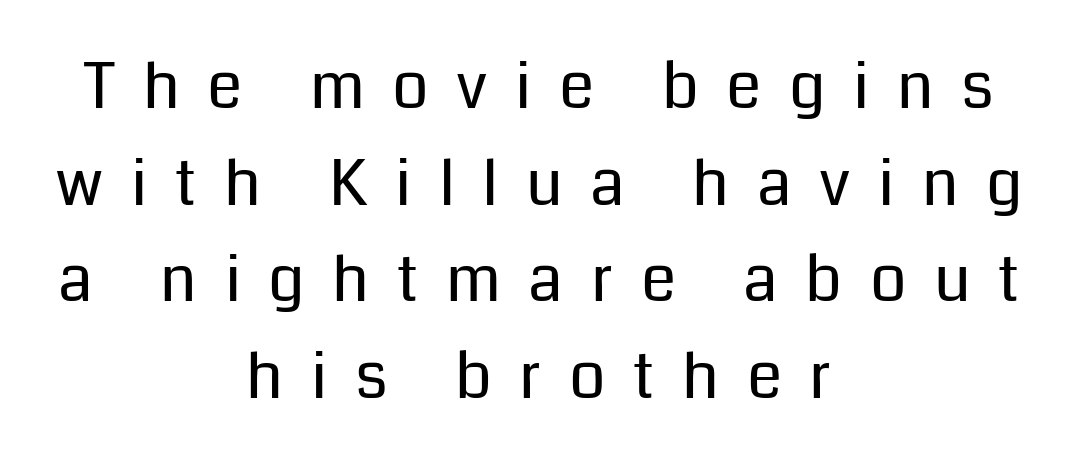
The image shows 64 px regular-weight sans-serif type, upright; set centered, normal line spacing (1.51x), unusually wide letter spacing (+0.43 em), not underlined; low stroke contrast and a medium x-height.
